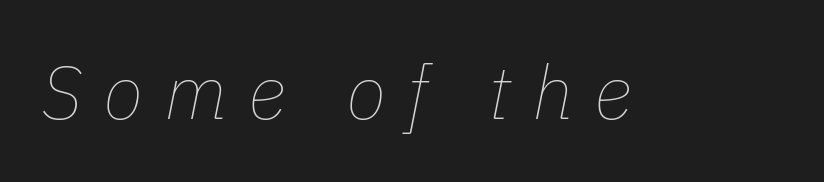
{"italic": "yes", "lean": "right", "slant_degrees": 11, "bold": "no", "weight": "thin", "width": "normal", "stroke_contrast": "low", "x_height": "medium", "monospaced": "no", "underline": "no", "letter_spacing": "wide", "letter_spacing_em": 0.28, "glyph_px": 75}
